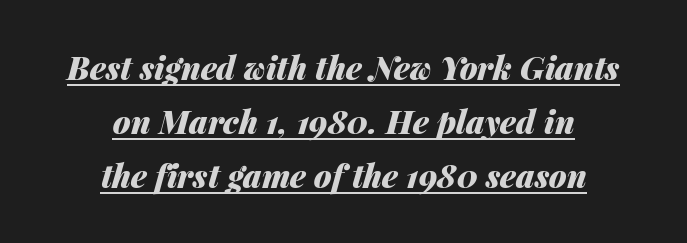
The image shows 32 px heavy type, italic (leaning right); set centered, normal line spacing (1.69x), normal letter spacing, underlined; medium stroke contrast and a medium x-height.
